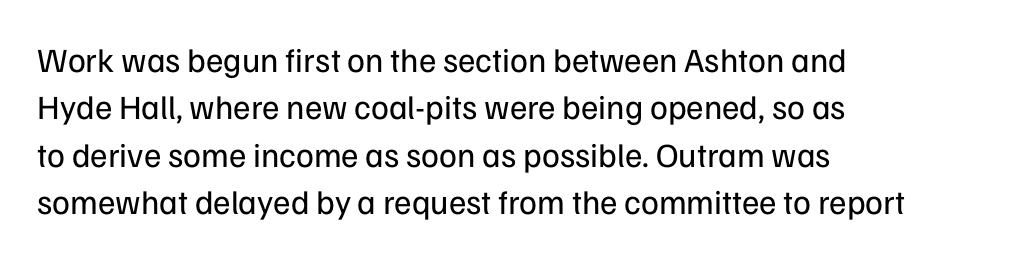
Q: Is the text bold? A: No.
Q: Is the text italic (slanted)? A: No, it is upright.
Q: Is the typeface a serif or a sans-serif typeface? A: Sans-serif.
Q: Is the text underlined? A: No.
Q: How is the paragraph aligned? A: Left-aligned.
Q: Is the spacing between letters normal or unusually wide? A: Normal.
Q: Is the spacing between lines tight, normal or loose? A: Normal.
Q: Width (condensed, normal, or wide)? A: Normal.
Q: Stroke contrast? A: Low.
Q: x-height? A: Medium.
Q: Monospaced? A: No.
